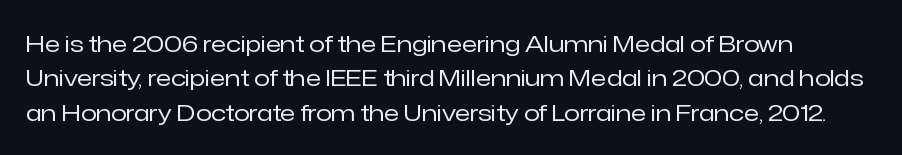
Q: Is the text bold? A: No.
Q: Is the text italic (slanted)? A: No, it is upright.
Q: Is the text underlined? A: No.
Q: Is the spacing between letters normal or unusually wide? A: Normal.
Q: Is the spacing between lines tight, normal or loose? A: Normal.
